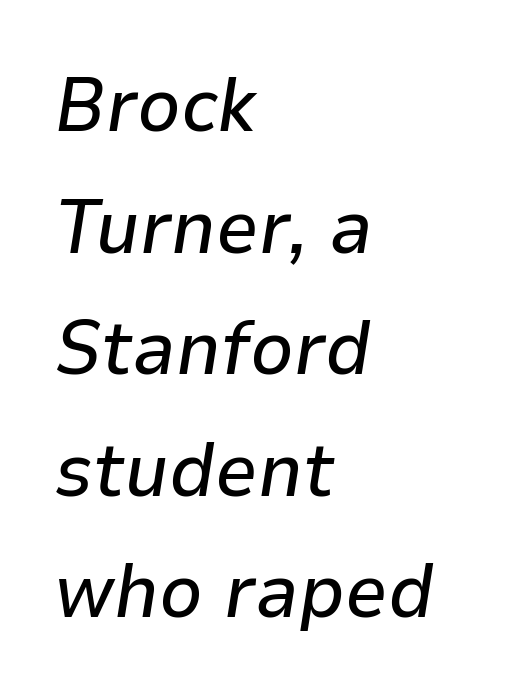
The image shows 76 px text type, italic (leaning right); set left-aligned, normal line spacing (1.6x), normal letter spacing, not underlined; low stroke contrast and a medium x-height.
